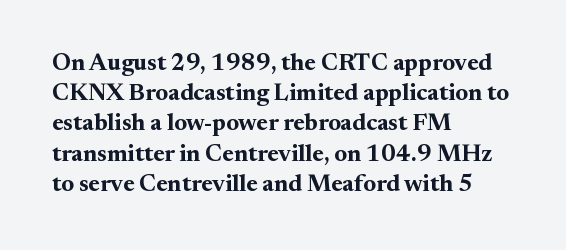
{"italic": "no", "bold": "yes", "underline": "no", "align": "left", "line_spacing": "normal", "line_spacing_ratio": 1.26, "letter_spacing": "normal", "letter_spacing_em": 0.0, "glyph_px": 24}
